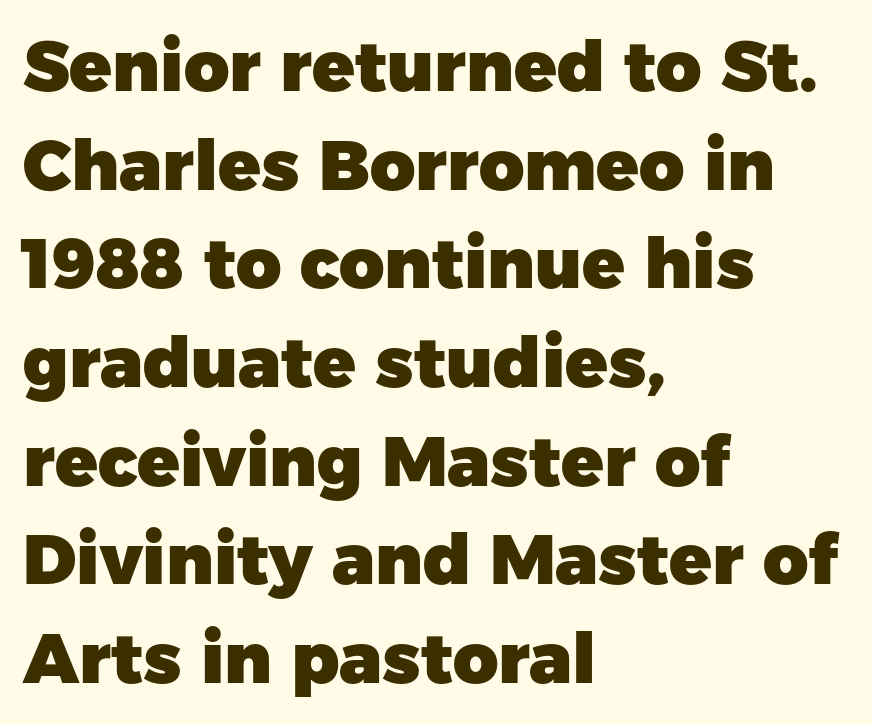
Q: Is the text bold? A: Yes.
Q: Is the text italic (slanted)? A: No, it is upright.
Q: Is the typeface a serif or a sans-serif typeface? A: Sans-serif.
Q: Is the text underlined? A: No.
Q: How is the paragraph aligned? A: Left-aligned.
Q: Is the spacing between letters normal or unusually wide? A: Normal.
Q: Is the spacing between lines tight, normal or loose? A: Normal.
Q: Width (condensed, normal, or wide)? A: Normal.
Q: Stroke contrast? A: Low.
Q: x-height? A: Medium.
Q: Monospaced? A: No.
